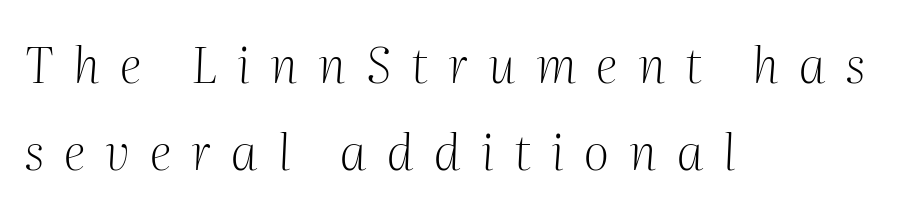
{"serif": "yes", "italic": "yes", "lean": "right", "slant_degrees": 2, "bold": "no", "weight": "light", "width": "normal", "stroke_contrast": "medium", "x_height": "medium", "monospaced": "no", "underline": "no", "align": "left", "line_spacing_ratio": 1.74, "letter_spacing": "wide", "letter_spacing_em": 0.4, "glyph_px": 50}
